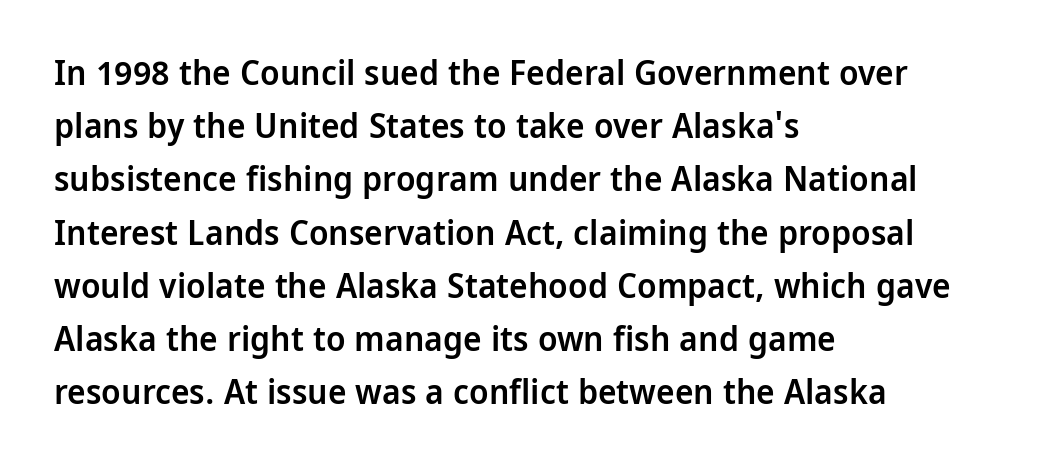
The image shows 35 px semibold sans-serif type, upright; set left-aligned, normal line spacing (1.52x), normal letter spacing, not underlined; low stroke contrast and a medium x-height.
